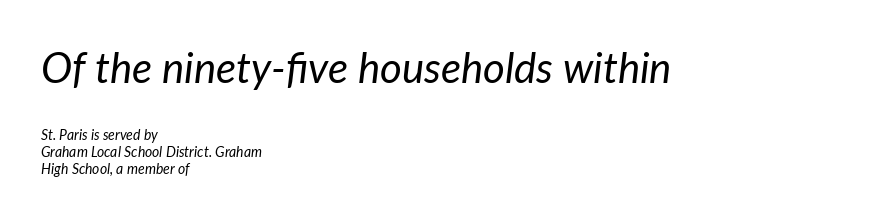
{"italic": "yes", "lean": "right", "slant_degrees": 7, "bold": "no", "weight": "regular", "width": "normal", "stroke_contrast": "low", "x_height": "medium", "monospaced": "no", "underline": "no", "align": "left", "line_spacing_ratio": 1.22, "letter_spacing": "normal", "letter_spacing_em": 0.0, "larger_block": "first", "size_ratio": 3.0, "glyph_px": 42}
